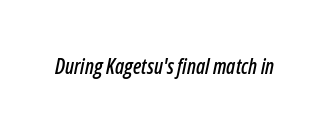
{"italic": "yes", "lean": "right", "slant_degrees": 12, "underline": "no", "letter_spacing": "normal", "letter_spacing_em": 0.0, "glyph_px": 21}
